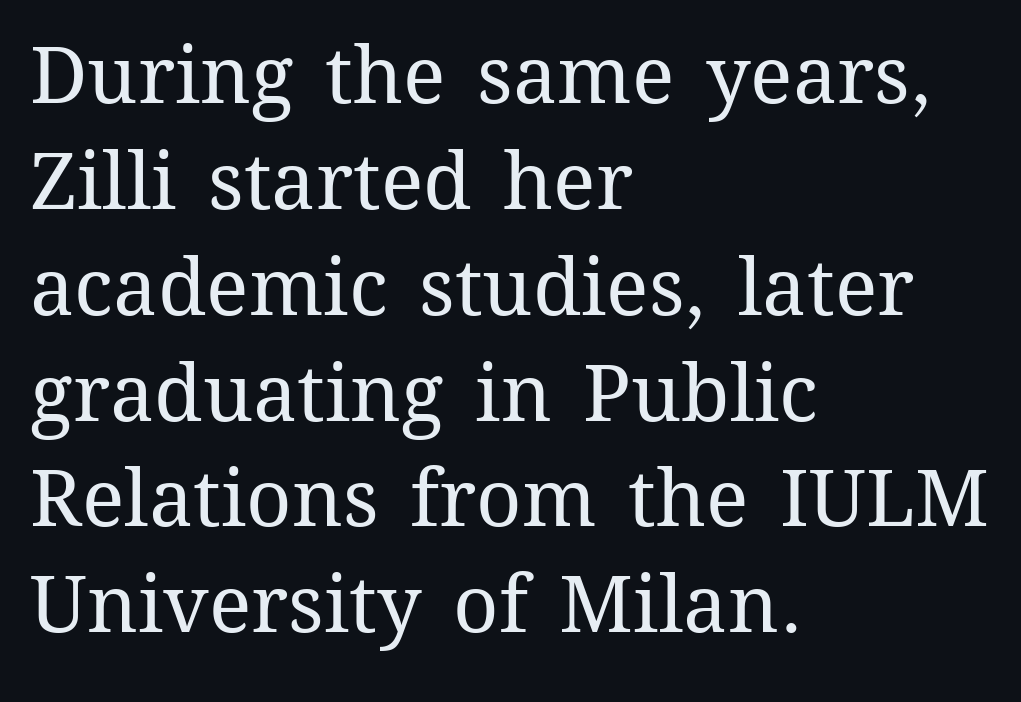
Q: Is the text bold? A: No.
Q: Is the text italic (slanted)? A: No, it is upright.
Q: Is the text underlined? A: No.
Q: How is the paragraph aligned? A: Left-aligned.
Q: Is the spacing between letters normal or unusually wide? A: Normal.
Q: Is the spacing between lines tight, normal or loose? A: Normal.
Q: Width (condensed, normal, or wide)? A: Normal.
Q: Stroke contrast? A: Medium.
Q: x-height? A: Medium.
Q: Monospaced? A: No.
